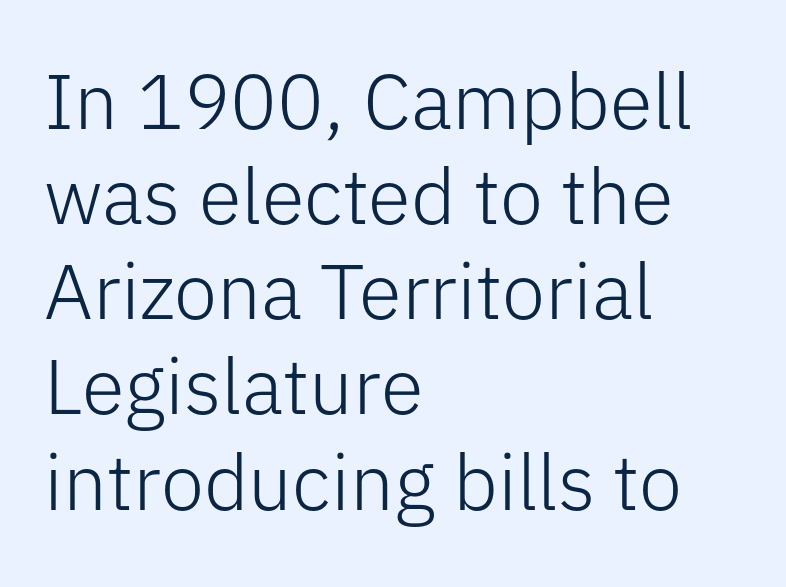
The image shows 78 px light sans-serif type, upright; set left-aligned, line spacing 1.22x, normal letter spacing, not underlined; low stroke contrast and a medium x-height.
